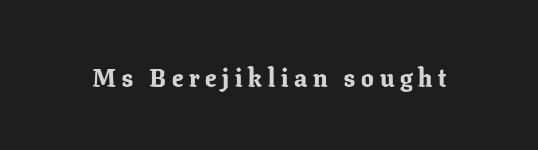
{"italic": "no", "bold": "yes", "underline": "no", "letter_spacing": "wide", "letter_spacing_em": 0.23, "glyph_px": 25}
